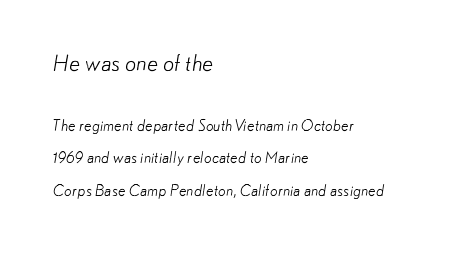
A clean baseline with only descenders dipping below it. Tracking here is standard; glyphs follow each other at the usual distance. One glance says open: line gaps are wider than usual. If you squint, the top block still reads clearly — it's the larger of the two. This reads as an unemphasized weight, regular at the heaviest. Alignment: flush left.
